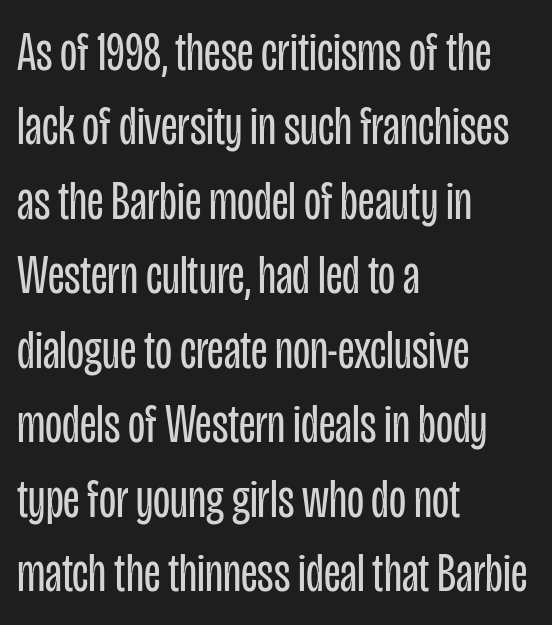
Q: Is the text bold? A: No.
Q: Is the text italic (slanted)? A: No, it is upright.
Q: Is the typeface a serif or a sans-serif typeface? A: Sans-serif.
Q: Is the text underlined? A: No.
Q: How is the paragraph aligned? A: Left-aligned.
Q: Is the spacing between letters normal or unusually wide? A: Normal.
Q: Is the spacing between lines tight, normal or loose? A: Normal.
Q: Width (condensed, normal, or wide)? A: Condensed.
Q: Stroke contrast? A: Low.
Q: x-height? A: Large.
Q: Monospaced? A: No.
